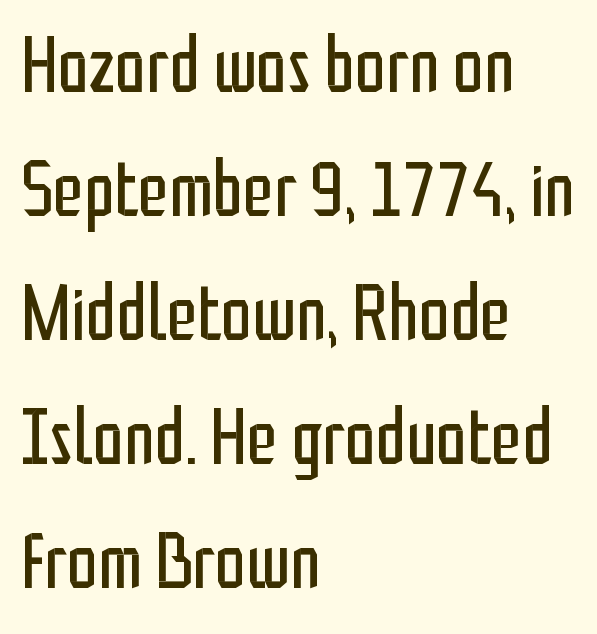
The font sits on the lighter half of the weight spectrum, regular included. Think of a printed novel: that variable character pitch is what you see here. Ordinary non-slanted type is in use. Unlike a traditional serif, this face leaves its strokes unadorned.
